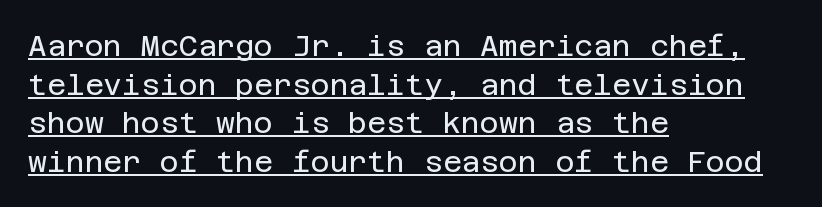
{"serif": "no", "italic": "no", "bold": "no", "weight": "regular", "width": "normal", "stroke_contrast": "low", "x_height": "large", "underline": "yes", "align": "left", "line_spacing": "normal", "line_spacing_ratio": 1.33, "letter_spacing": "normal", "letter_spacing_em": 0.0, "glyph_px": 29}
